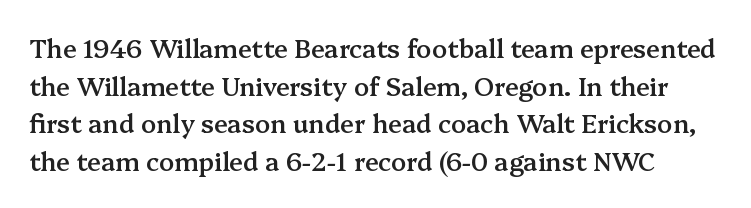
The image shows 25 px text type, upright; set normal line spacing (1.51x), normal letter spacing, not underlined.
